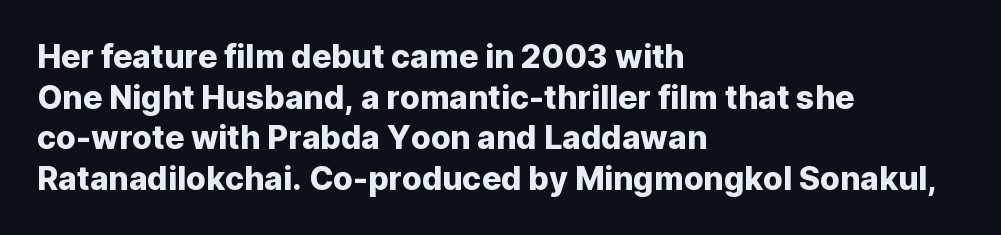
The image shows 32 px sans-serif type, upright; set left-aligned, normal line spacing (1.27x), normal letter spacing, not underlined; low stroke contrast and a medium x-height.
